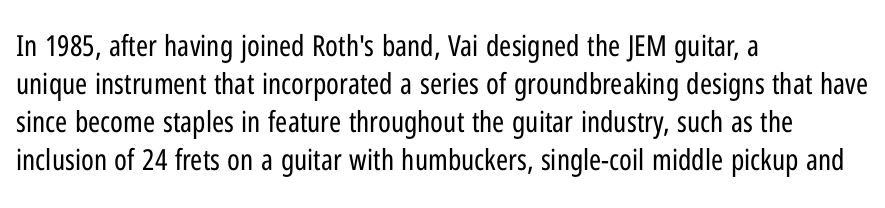
Letters have the restrained weight of plain body copy at most. Any mark beneath the type? The region is blank. The type is set solid horizontally, with unmodified tracking. Posture: vertical. The glyphs in this specimen are sans serif. A typesetter would call this proportional, since set widths differ per character.
